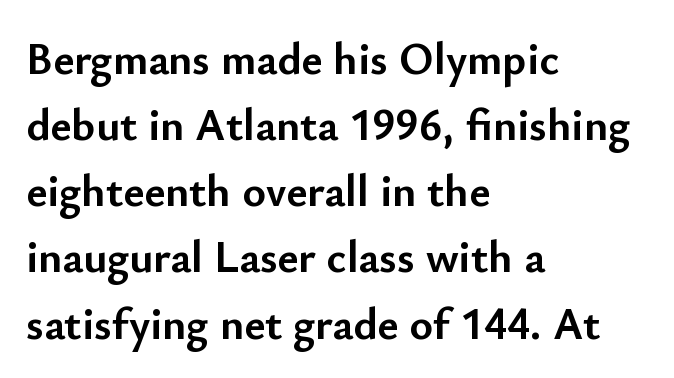
{"serif": "no", "italic": "no", "bold": "yes", "weight": "semibold", "width": "normal", "stroke_contrast": "low", "x_height": "small", "monospaced": "no", "underline": "no", "align": "left", "line_spacing": "normal", "line_spacing_ratio": 1.47, "letter_spacing": "normal", "letter_spacing_em": 0.0, "glyph_px": 45}
